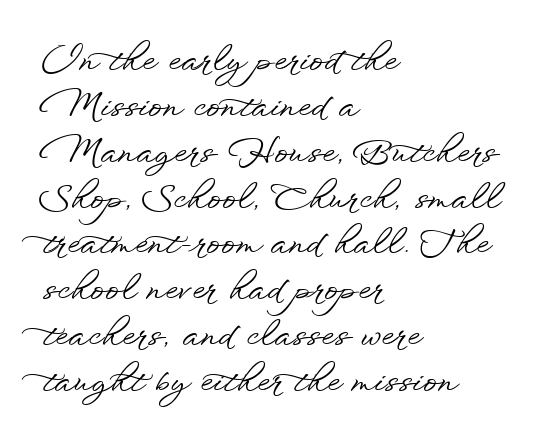
Each letter's strokes conclude bluntly, with no projecting serifs. Rule under the text: the space is simply empty. Alignment: flush left. Tracking value appears to be zero — textbook default spacing.
